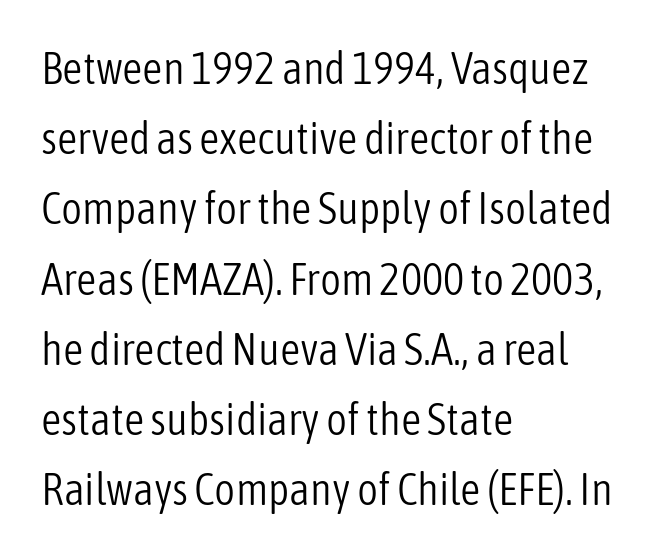
{"serif": "no", "italic": "no", "bold": "no", "weight": "light", "width": "condensed", "stroke_contrast": "low", "x_height": "medium", "monospaced": "no", "underline": "no", "align": "left", "line_spacing": "normal", "line_spacing_ratio": 1.56, "letter_spacing": "normal", "letter_spacing_em": 0.0, "glyph_px": 45}
